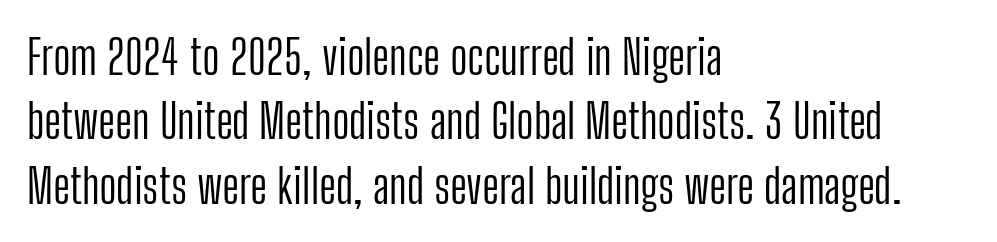
{"serif": "no", "italic": "no", "bold": "no", "weight": "light", "width": "condensed", "stroke_contrast": "low", "x_height": "medium", "monospaced": "no", "underline": "no", "align": "left", "line_spacing": "normal", "line_spacing_ratio": 1.34, "letter_spacing": "normal", "letter_spacing_em": 0.0, "glyph_px": 48}
